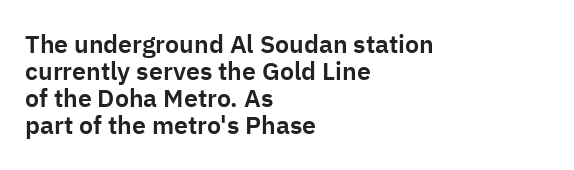
{"italic": "no", "underline": "no", "align": "left", "line_spacing": "tight", "line_spacing_ratio": 1.08, "letter_spacing": "normal", "letter_spacing_em": 0.0, "glyph_px": 25}
